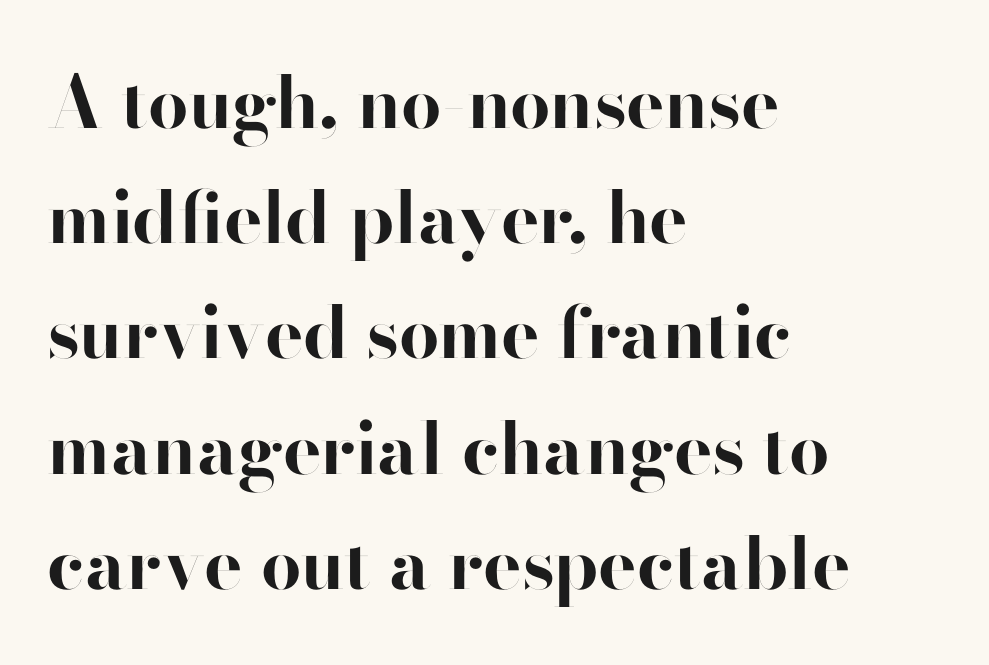
Leading matches the norm, producing a regular column. The characters display no serif detailing; their extremities are plain. Descender tails drop into unmarked territory. This rendering leaves character spacing at its baseline value.
